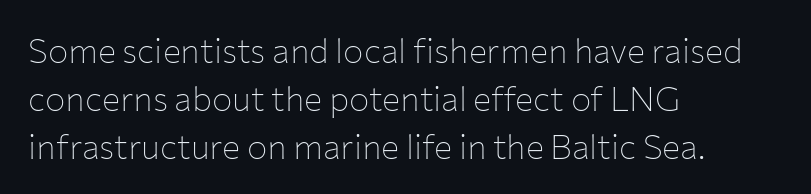
{"serif": "no", "italic": "no", "bold": "no", "weight": "thin", "width": "normal", "stroke_contrast": "low", "x_height": "medium", "monospaced": "no", "underline": "no", "align": "left", "line_spacing": "normal", "line_spacing_ratio": 1.41, "letter_spacing": "normal", "letter_spacing_em": 0.0, "glyph_px": 34}
